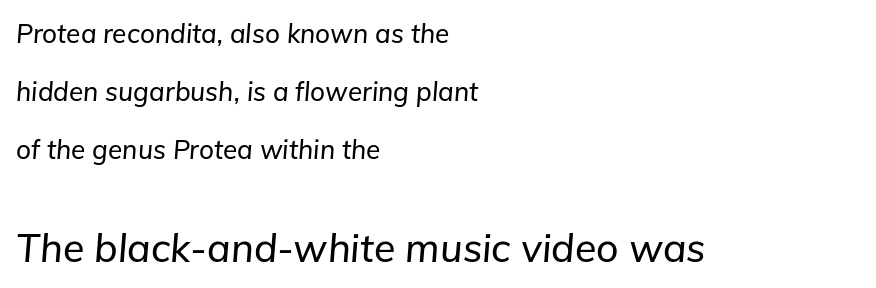
{"italic": "yes", "lean": "right", "slant_degrees": 5, "width": "normal", "stroke_contrast": "low", "x_height": "medium", "monospaced": "no", "underline": "no", "align": "left", "line_spacing": "loose", "line_spacing_ratio": 2.24, "letter_spacing": "normal", "letter_spacing_em": 0.0, "larger_block": "second", "size_ratio": 1.5, "glyph_px": 39}
